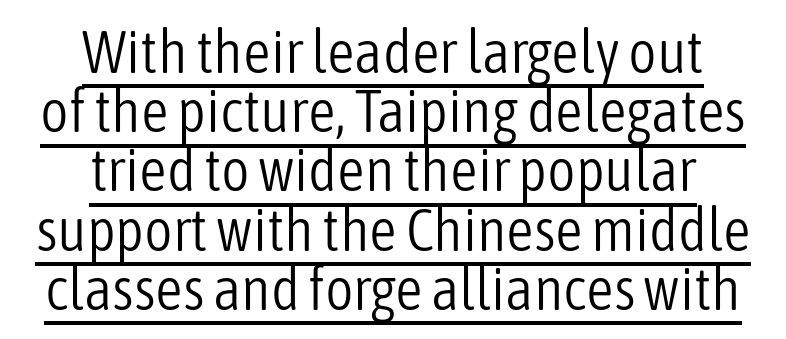
Line starts and ends both wander, symmetrically. In terms of leading, this rendering errs on the cramped side. Heaviness? Minimal to ordinary, like unemphasized prose. Caption: lettering with a line underneath. Rendered with straight, roman letterforms. Character widths vary here, with narrow letters taking less room than wide ones.
